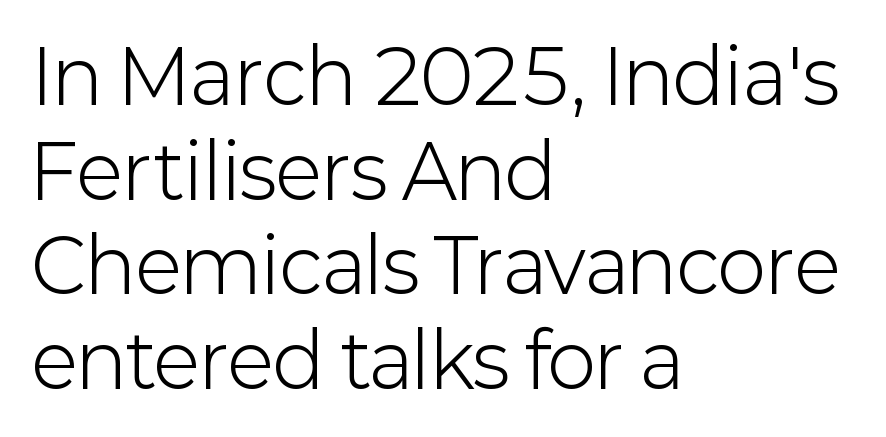
Q: Is the text bold? A: No.
Q: Is the text italic (slanted)? A: No, it is upright.
Q: Is the typeface a serif or a sans-serif typeface? A: Sans-serif.
Q: Is the text underlined? A: No.
Q: How is the paragraph aligned? A: Left-aligned.
Q: Is the spacing between letters normal or unusually wide? A: Normal.
Q: Is the spacing between lines tight, normal or loose? A: Normal.
Q: Width (condensed, normal, or wide)? A: Normal.
Q: Stroke contrast? A: Low.
Q: x-height? A: Medium.
Q: Monospaced? A: No.
